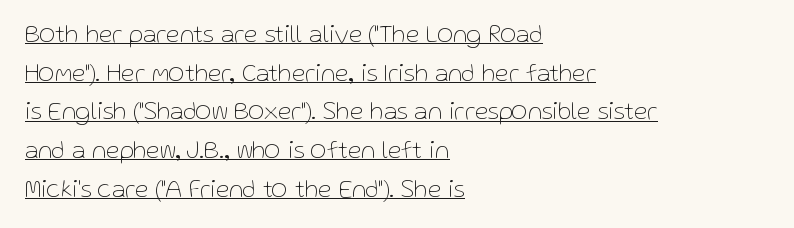
The image shows 25 px text type, upright; set left-aligned, normal line spacing (1.55x), normal letter spacing, underlined.
